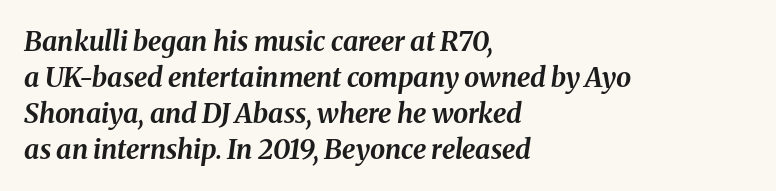
Every character sits at an angle, as italics do. Short and long lines alike share a common starting point at left. Spacing between characters is what you'd get straight out of the box. Plain, unruled lines of type. The block of text has a typical density, with ordinary space between rows.
